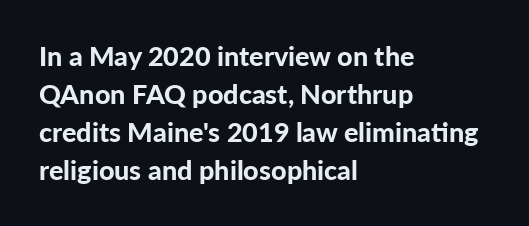
{"italic": "no", "bold": "yes", "underline": "no", "align": "left", "line_spacing": "normal", "line_spacing_ratio": 1.41, "letter_spacing": "normal", "letter_spacing_em": 0.0, "glyph_px": 27}
